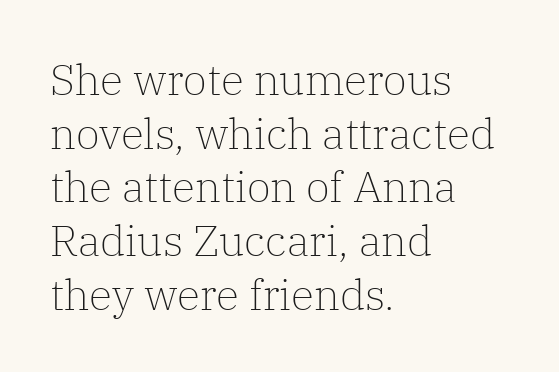
Q: Is the text bold? A: No.
Q: Is the text italic (slanted)? A: No, it is upright.
Q: Is the typeface a serif or a sans-serif typeface? A: Serif.
Q: Is the text underlined? A: No.
Q: How is the paragraph aligned? A: Left-aligned.
Q: Is the spacing between letters normal or unusually wide? A: Normal.
Q: Is the spacing between lines tight, normal or loose? A: Normal.
Q: Width (condensed, normal, or wide)? A: Normal.
Q: Stroke contrast? A: Low.
Q: x-height? A: Medium.
Q: Monospaced? A: No.
